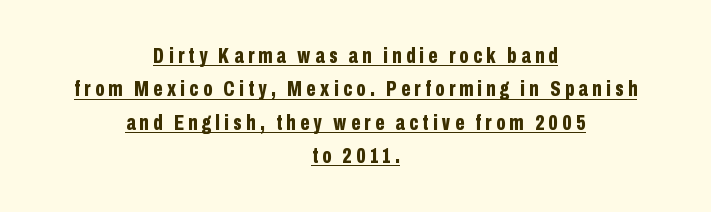
The image shows 22 px bold type, upright; set centered, normal line spacing (1.52x), unusually wide letter spacing (+0.2 em), underlined.
